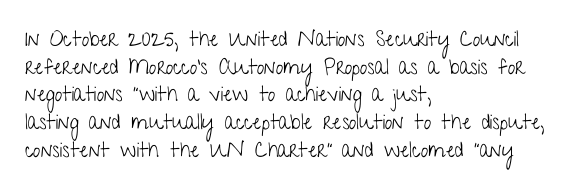
{"italic": "no", "bold": "no", "underline": "no", "align": "left", "line_spacing": "normal", "line_spacing_ratio": 1.32, "letter_spacing": "normal", "letter_spacing_em": 0.0, "glyph_px": 21}
